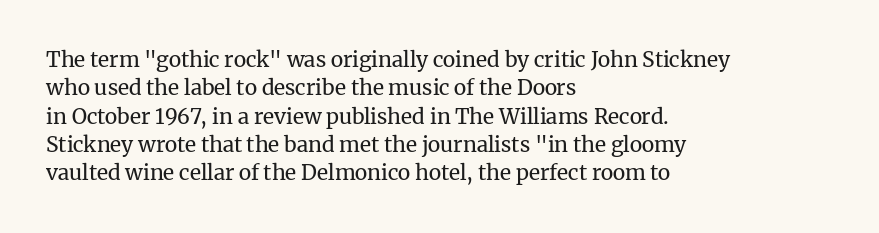
The image shows 21 px text type, upright; set left-aligned, normal line spacing (1.35x), normal letter spacing, not underlined.
